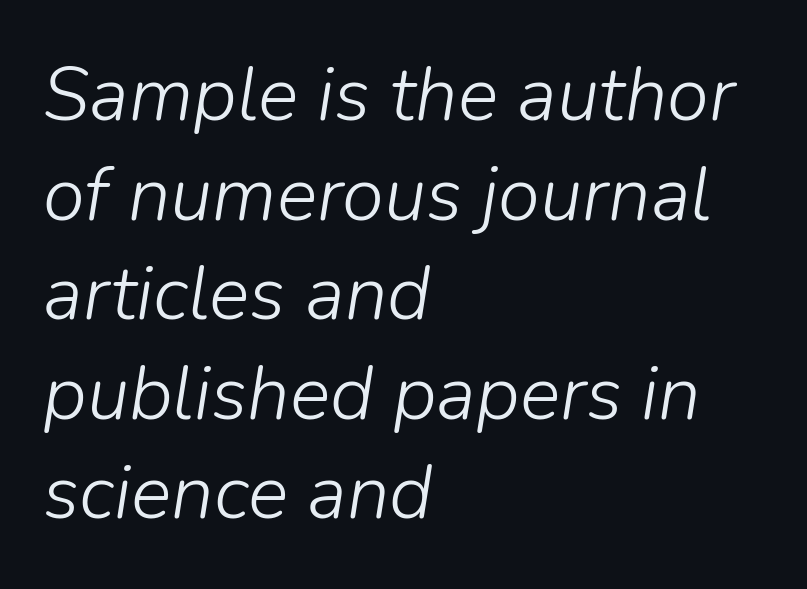
Q: Is the text bold? A: No.
Q: Is the text italic (slanted)? A: Yes, it leans right by about 9 degrees.
Q: Is the text underlined? A: No.
Q: How is the paragraph aligned? A: Left-aligned.
Q: Is the spacing between letters normal or unusually wide? A: Normal.
Q: Is the spacing between lines tight, normal or loose? A: Normal.
Q: Width (condensed, normal, or wide)? A: Normal.
Q: Stroke contrast? A: Low.
Q: x-height? A: Medium.
Q: Monospaced? A: No.
